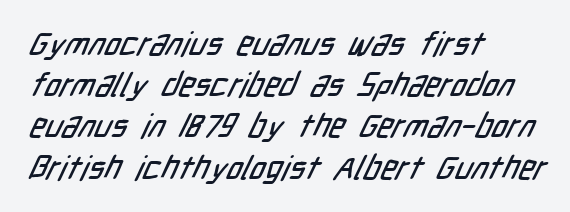
{"serif": "no", "width": "condensed", "stroke_contrast": "low", "x_height": "medium", "monospaced": "no", "underline": "no", "align": "left", "line_spacing": "normal", "line_spacing_ratio": 1.25, "letter_spacing": "normal", "letter_spacing_em": 0.0, "glyph_px": 33}
